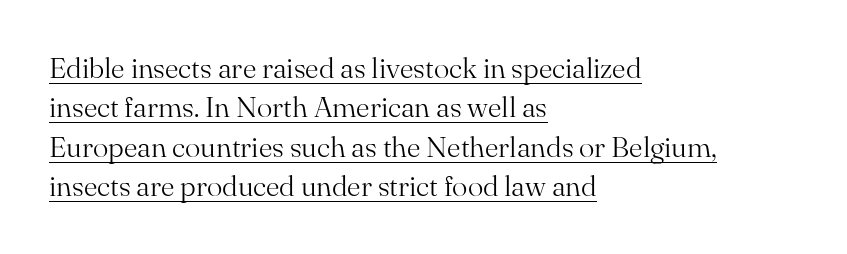
{"serif": "yes", "italic": "no", "bold": "no", "weight": "light", "width": "normal", "stroke_contrast": "medium", "x_height": "small", "monospaced": "no", "underline": "yes", "align": "left", "line_spacing": "normal", "line_spacing_ratio": 1.36, "letter_spacing": "normal", "letter_spacing_em": 0.0, "glyph_px": 29}
